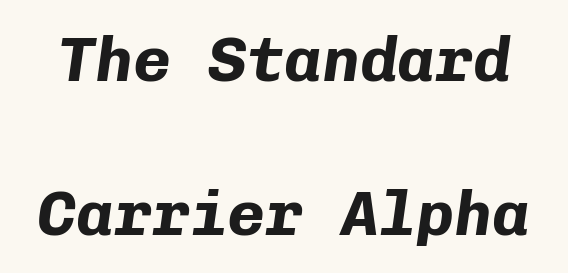
Q: Is the text bold? A: Yes.
Q: Is the text italic (slanted)? A: Yes, it leans right by about 8 degrees.
Q: Is the text underlined? A: No.
Q: Is the spacing between letters normal or unusually wide? A: Normal.
Q: Is the spacing between lines tight, normal or loose? A: Loose.
Q: Width (condensed, normal, or wide)? A: Normal.
Q: Stroke contrast? A: Low.
Q: x-height? A: Medium.
Q: Monospaced? A: Yes.
